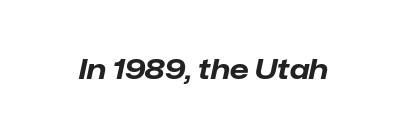
The image shows 28 px bold type, italic (leaning right); set normal letter spacing, not underlined; low stroke contrast and a medium x-height.
